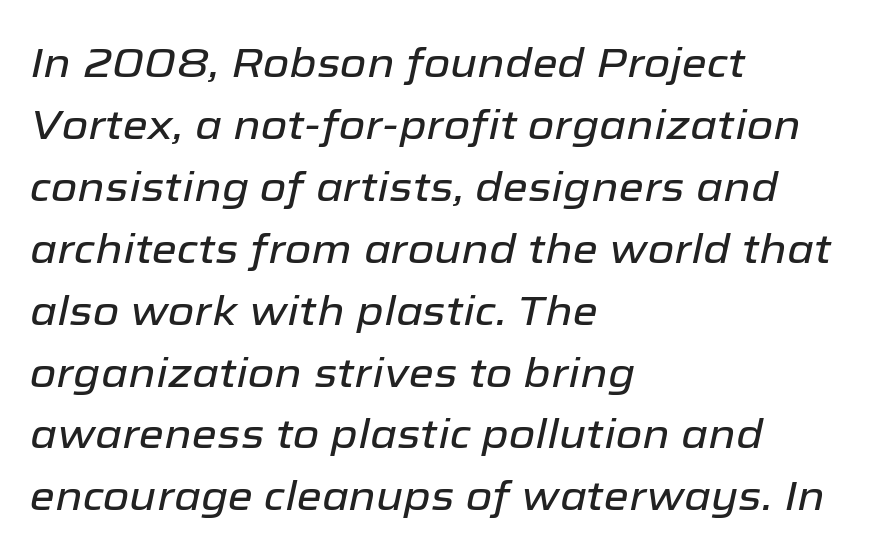
The image shows 41 px text type, italic (leaning right); set left-aligned, normal line spacing (1.51x), normal letter spacing, not underlined; low stroke contrast and a medium x-height.
